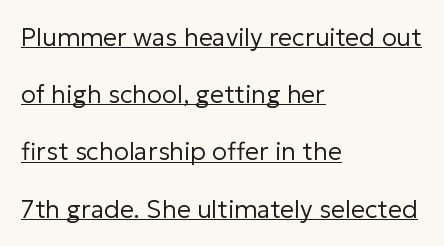
The image shows 25 px text type, upright; set left-aligned, loose line spacing (2.29x), normal letter spacing, underlined.
